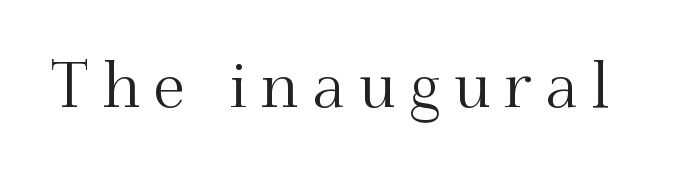
The image shows 62 px serif type, upright; set unusually wide letter spacing (+0.23 em), not underlined; medium stroke contrast and a small x-height.
